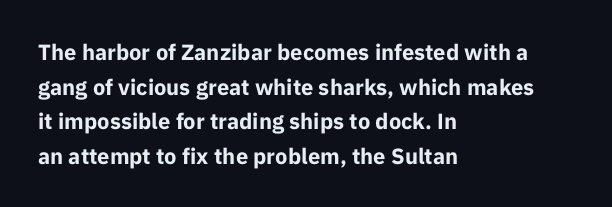
The image shows 22 px bold type, upright; set left-aligned, normal line spacing (1.57x), normal letter spacing, not underlined.
